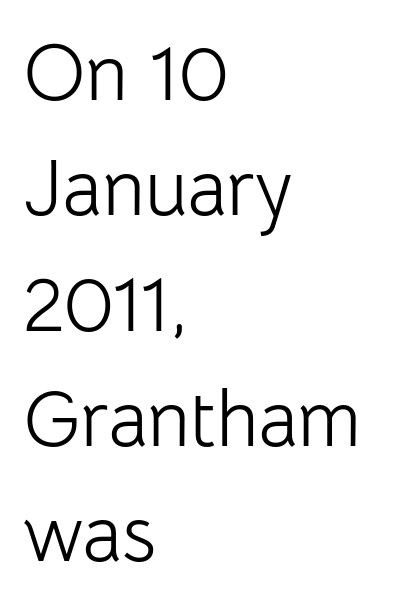
Q: Is the text bold? A: No.
Q: Is the text italic (slanted)? A: No, it is upright.
Q: Is the typeface a serif or a sans-serif typeface? A: Sans-serif.
Q: Is the text underlined? A: No.
Q: How is the paragraph aligned? A: Left-aligned.
Q: Is the spacing between letters normal or unusually wide? A: Normal.
Q: Is the spacing between lines tight, normal or loose? A: Normal.
Q: Width (condensed, normal, or wide)? A: Normal.
Q: Stroke contrast? A: Low.
Q: x-height? A: Medium.
Q: Monospaced? A: No.
